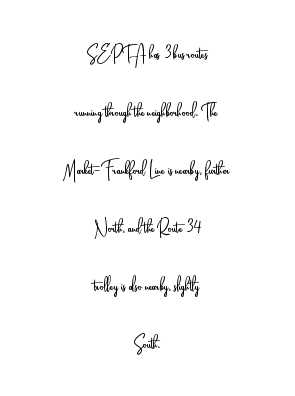
Q: Is the text bold? A: No.
Q: Is the text underlined? A: No.
Q: How is the paragraph aligned? A: Centered.
Q: Is the spacing between letters normal or unusually wide? A: Normal.
Q: Is the spacing between lines tight, normal or loose? A: Loose.
